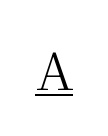
Q: Is the text bold? A: No.
Q: Is the text italic (slanted)? A: No, it is upright.
Q: Is the typeface a serif or a sans-serif typeface? A: Serif.
Q: Is the text underlined? A: Yes.
Q: Is the spacing between letters normal or unusually wide? A: Unusually wide.
Q: Width (condensed, normal, or wide)? A: Normal.
Q: Stroke contrast? A: Medium.
Q: x-height? A: Medium.
Q: Monospaced? A: No.
